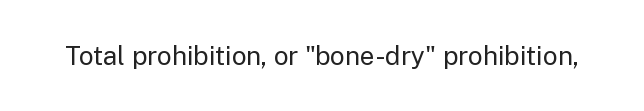
{"italic": "no", "bold": "no", "underline": "no", "letter_spacing": "normal", "letter_spacing_em": 0.0, "glyph_px": 26}
